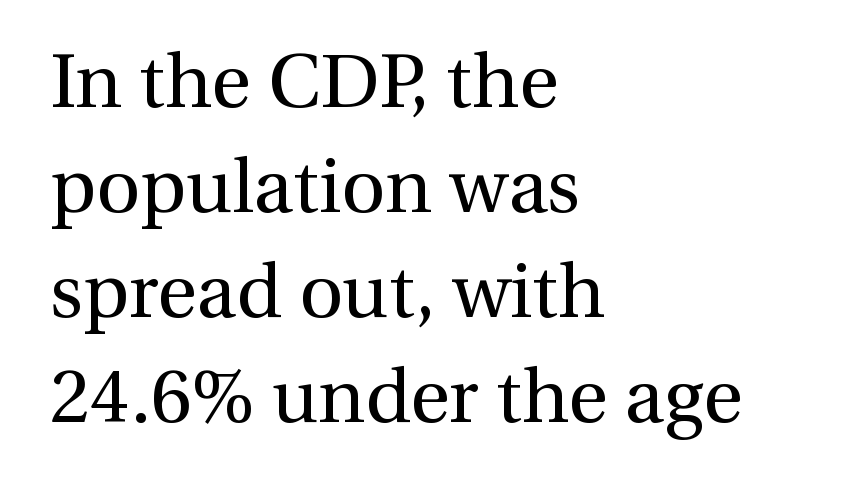
Characters follow at the spacing the type designer built in. Leading: standard. Are there feet on the stems? There are — it's a serif. Nobody drew a line under any word here. Short and long lines alike share a common starting point at left.
